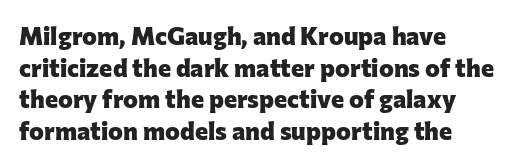
Q: Is the text bold? A: Yes.
Q: Is the text italic (slanted)? A: No, it is upright.
Q: Is the text underlined? A: No.
Q: How is the paragraph aligned? A: Left-aligned.
Q: Is the spacing between letters normal or unusually wide? A: Normal.
Q: Is the spacing between lines tight, normal or loose? A: Normal.
